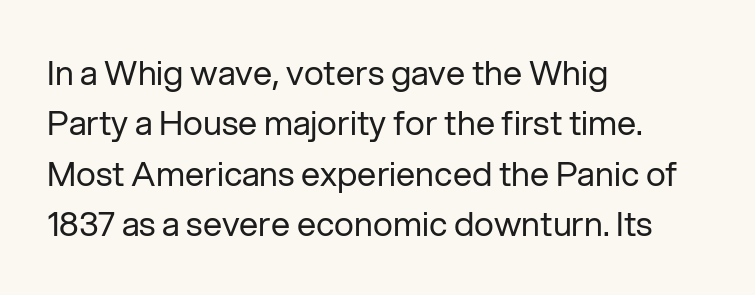
How would I describe the line gaps? Plain and ordinary. The string is rendered with underlining switched off. These lines are set flush left with a ragged right edge. How are the letters spaced? Ordinarily, with no added tracking. The font's upright variant was chosen for this text. The rendering uses natural spacing where letterforms have individual widths.
